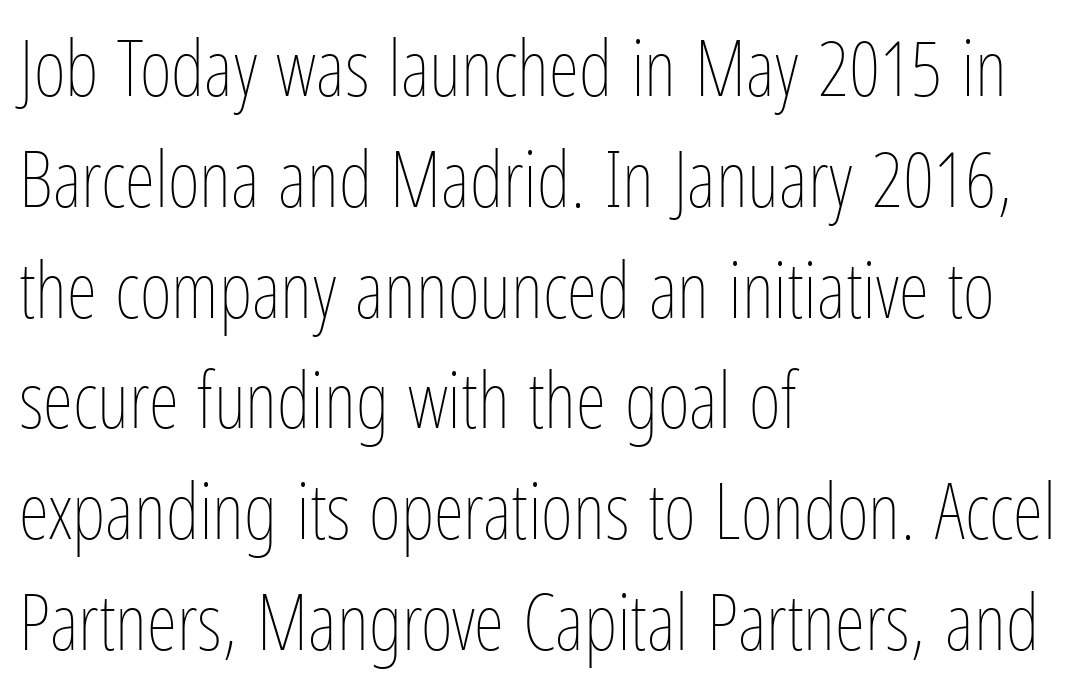
{"italic": "no", "bold": "no", "weight": "thin", "width": "condensed", "stroke_contrast": "low", "x_height": "medium", "monospaced": "no", "underline": "no", "align": "left", "line_spacing": "normal", "line_spacing_ratio": 1.42, "letter_spacing": "normal", "letter_spacing_em": 0.0, "glyph_px": 78}
